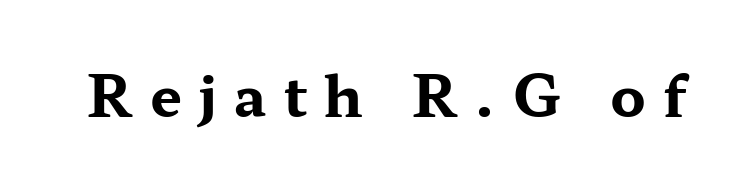
The image shows 57 px bold, wide serif type, upright; set unusually wide letter spacing (+0.3 em), not underlined; medium stroke contrast and a medium x-height.
